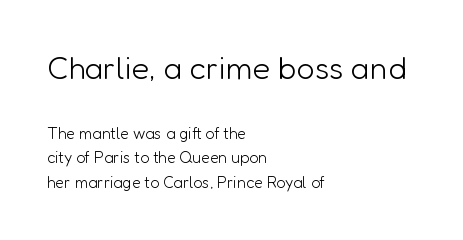
This sample uses an upright cut, with every glyph sitting square on the baseline. Regarding serifs, this sample does without them. Teacher's note: observe the even left margin — that is flush-left alignment. Which chunk is bigger? The first one — the top block dwarfs the bottom.
